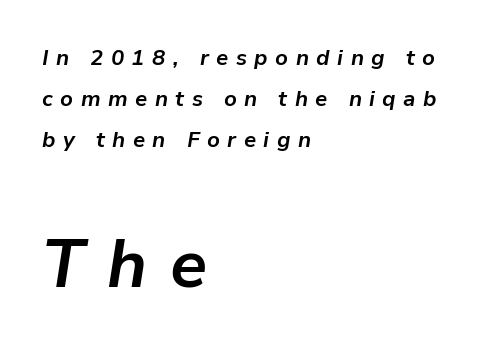
{"italic": "yes", "lean": "right", "slant_degrees": 9, "bold": "yes", "weight": "bold", "width": "normal", "stroke_contrast": "low", "x_height": "medium", "monospaced": "no", "underline": "no", "align": "left", "line_spacing_ratio": 1.87, "letter_spacing": "wide", "letter_spacing_em": 0.34, "larger_block": "second", "size_ratio": 3.05, "glyph_px": 67}
